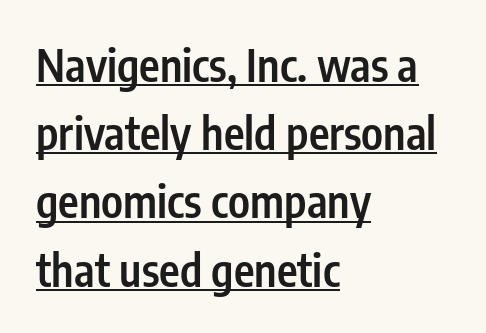
Q: Is the text bold? A: Semi-bold.
Q: Is the text italic (slanted)? A: No, it is upright.
Q: Is the typeface a serif or a sans-serif typeface? A: Sans-serif.
Q: Is the text underlined? A: Yes.
Q: How is the paragraph aligned? A: Left-aligned.
Q: Is the spacing between letters normal or unusually wide? A: Normal.
Q: Is the spacing between lines tight, normal or loose? A: Normal.
Q: Width (condensed, normal, or wide)? A: Condensed.
Q: Stroke contrast? A: Low.
Q: x-height? A: Medium.
Q: Monospaced? A: No.
